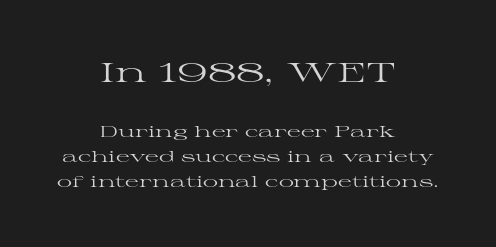
The initial chunk of copy outweighs the following chunk in type size. This block has exactly the height ordinary leading produces. Unlike italic type, these characters show no tilt at all. A student would call this center alignment; a typographer would say set centered. Glyph-to-glyph distance matches everyday printed text.
